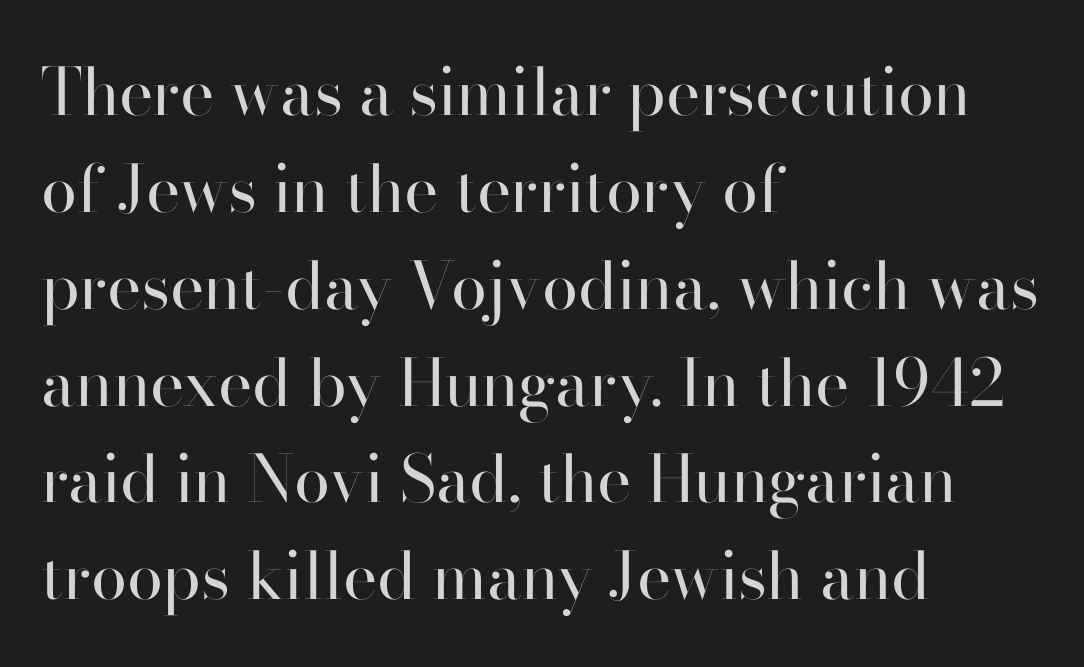
Q: Is the text bold? A: No.
Q: Is the text italic (slanted)? A: No, it is upright.
Q: Is the typeface a serif or a sans-serif typeface? A: Sans-serif.
Q: Is the text underlined? A: No.
Q: How is the paragraph aligned? A: Left-aligned.
Q: Is the spacing between letters normal or unusually wide? A: Normal.
Q: Is the spacing between lines tight, normal or loose? A: Normal.
Q: Width (condensed, normal, or wide)? A: Normal.
Q: Stroke contrast? A: High.
Q: x-height? A: Small.
Q: Monospaced? A: No.
